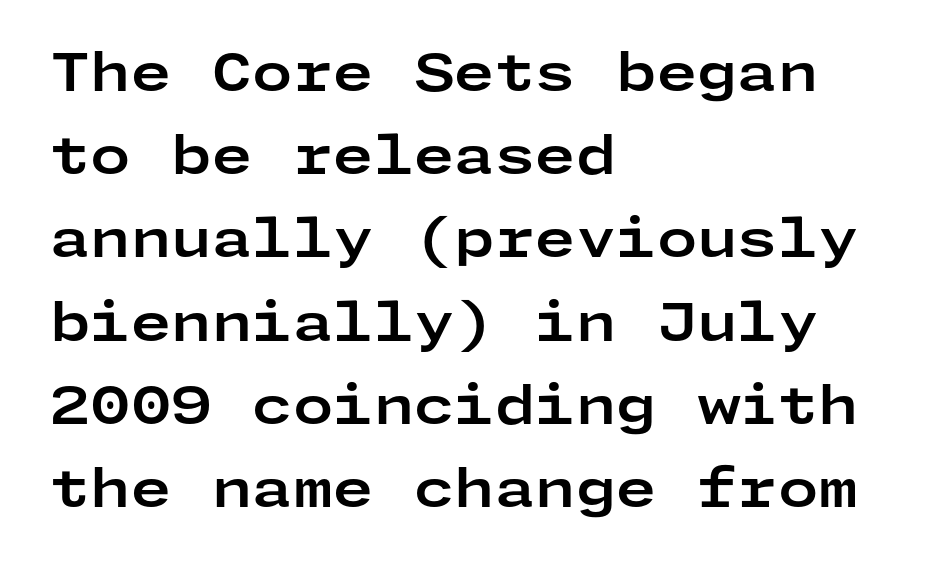
The image shows 52 px bold, wide sans-serif type, upright; set left-aligned, normal line spacing (1.6x), normal letter spacing, not underlined; low stroke contrast and a medium x-height.
